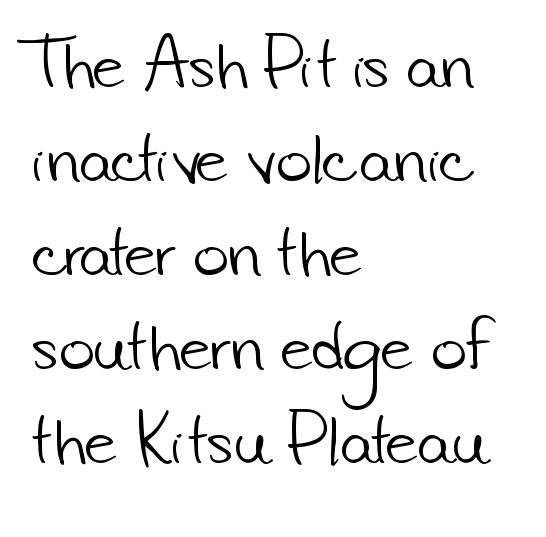
Where is the straight margin? On the left. Serifs: no, the terminals of the letterforms are clean. Quick note: interline space is typical. The horizontal fit of the characters is conventional and even. The strip under each line holds only bare page.
